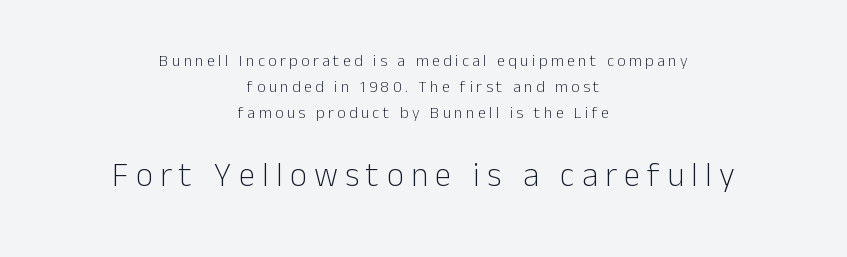
Tall strokes in this sample are plumb rather than angled. Is the stroke heavy? The answer is a plain regular-or-lighter. In terms of letterspacing, this is a distinctly airy, spread setting. Two sizes are in play, and the larger belongs to the second block.
